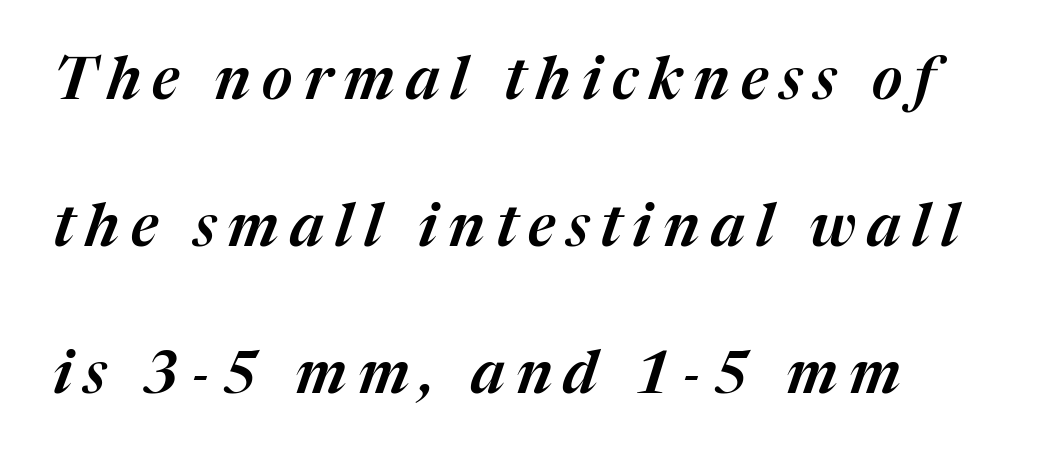
The image shows 59 px text type, italic (leaning right); set loose line spacing (2.49x), not underlined; medium stroke contrast and a medium x-height.
